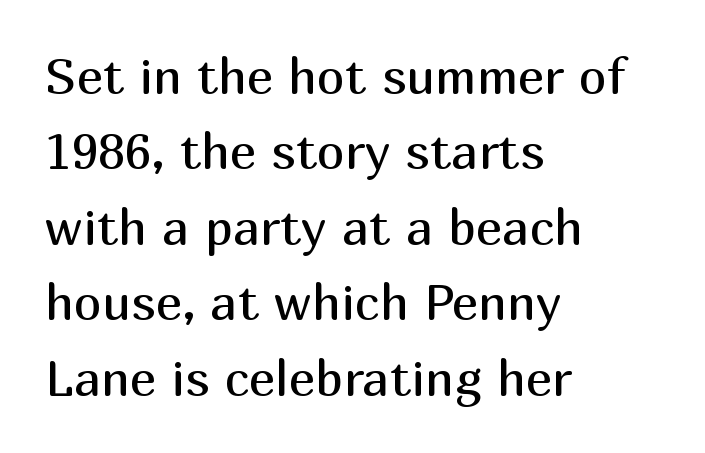
The image shows 50 px regular-weight sans-serif type, upright; set left-aligned, normal line spacing (1.51x), normal letter spacing, not underlined; medium stroke contrast and a medium x-height.
